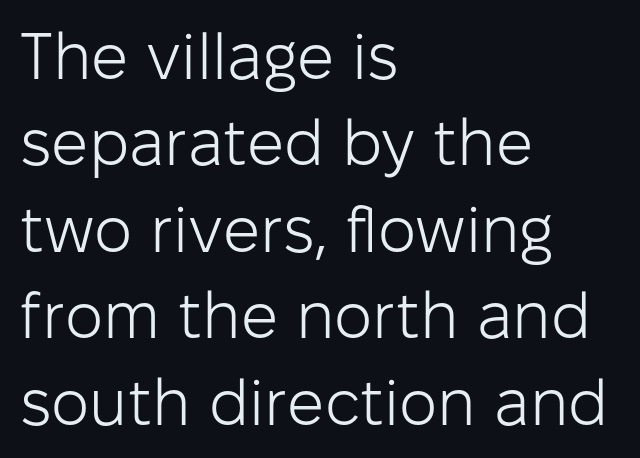
{"serif": "no", "italic": "no", "bold": "no", "weight": "light", "width": "normal", "stroke_contrast": "low", "x_height": "medium", "monospaced": "no", "underline": "no", "align": "left", "line_spacing": "normal", "line_spacing_ratio": 1.33, "letter_spacing": "normal", "letter_spacing_em": 0.0, "glyph_px": 65}
